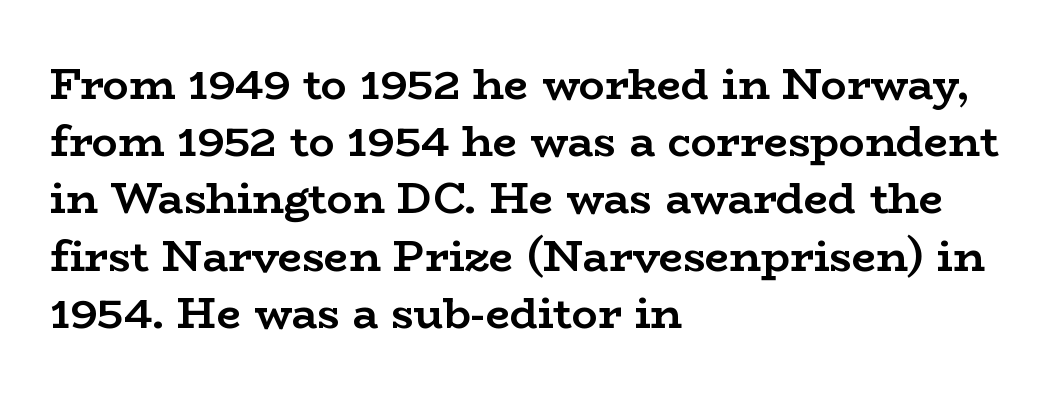
Little horizontal feet cap the strokes, marking this as serif type. The axis of the letterforms is exactly vertical. Heavy-handed strokes throughout: this text is bold. The letters advance in unequal steps, a hallmark of proportional type. Baseline-to-baseline distance is the conventional proportion of letter height. The letterforms sit shoulder to shoulder at normal distance.
